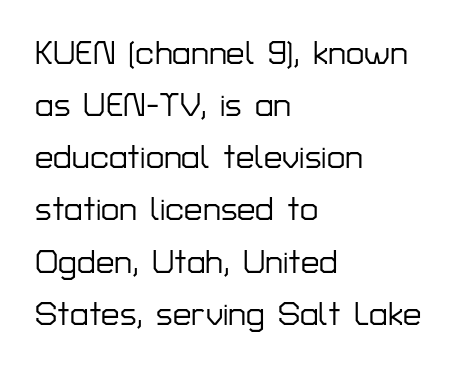
The image shows 33 px sans-serif type, upright; set left-aligned, normal line spacing (1.58x), normal letter spacing, not underlined; low stroke contrast and a medium x-height.
